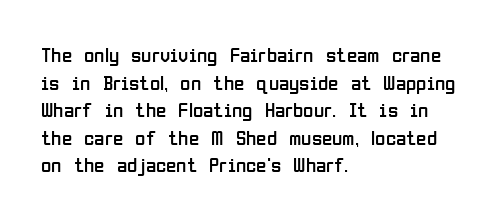
Q: Is the text bold? A: No.
Q: Is the text italic (slanted)? A: No, it is upright.
Q: Is the text underlined? A: No.
Q: How is the paragraph aligned? A: Left-aligned.
Q: Is the spacing between letters normal or unusually wide? A: Normal.
Q: Is the spacing between lines tight, normal or loose? A: Normal.
